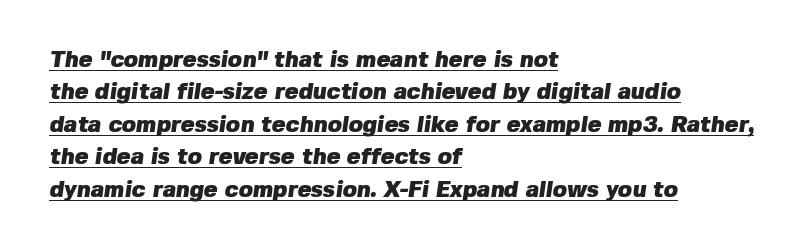
Compared with typical body copy, the letter spacing here is the same. The rendered words wear a rule along their underside. This sample is left-justified, so line endings fall wherever the words run out. The designer left line spacing at the default. As a designer I'd log this as weight 700, bold.
